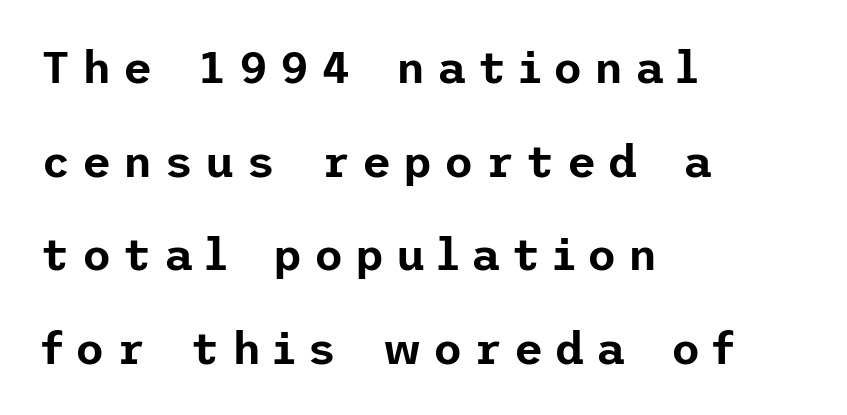
The specimen reads as upright at a glance. If you drew a ruler down the left edge, every line would touch it. You could fit nearly another row in the gap between these rows. The designer went with a sans here, leaving each stem footless. Short note: letters widely spaced. Check the space under the baseline: it is left empty.
